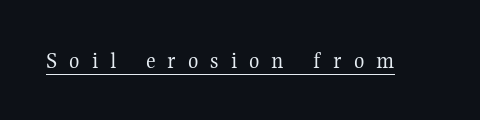
Weight class: somewhere from thin through regular. Students, note that the glyphs here are deliberately spaced far apart. Posture: straight, roman, zero tilt. Check the space under the baseline: a stroke is drawn there.
